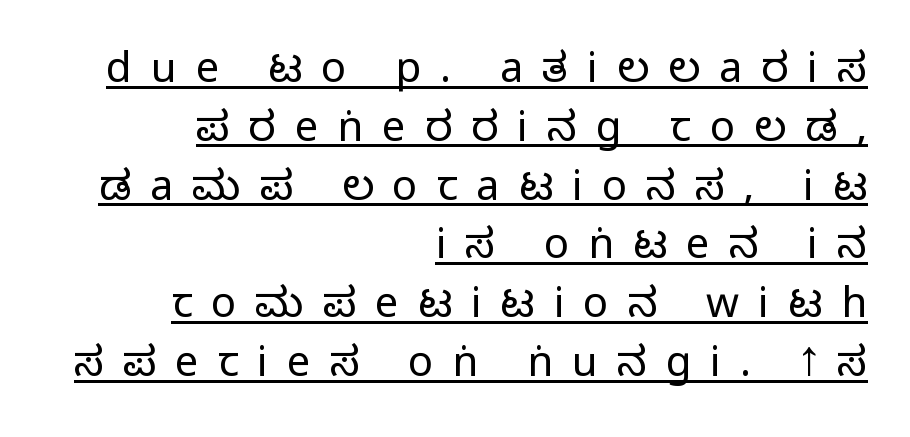
The image shows 42 px regular-weight, condensed sans-serif type, upright; set right-aligned, normal line spacing (1.4x), unusually wide letter spacing (+0.45 em), underlined; low stroke contrast and a large x-height.
